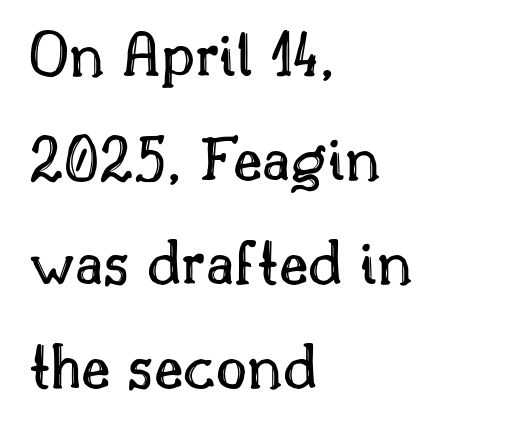
{"italic": "no", "width": "normal", "x_height": "small", "monospaced": "no", "underline": "no", "align": "left", "line_spacing": "normal", "line_spacing_ratio": 1.55, "letter_spacing": "normal", "letter_spacing_em": 0.0, "glyph_px": 67}
